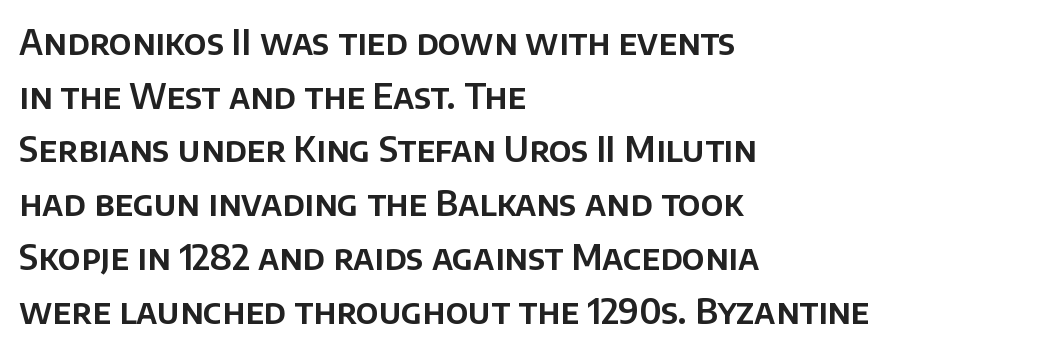
Q: Is the text italic (slanted)? A: No, it is upright.
Q: Is the typeface a serif or a sans-serif typeface? A: Sans-serif.
Q: Is the text underlined? A: No.
Q: How is the paragraph aligned? A: Left-aligned.
Q: Is the spacing between letters normal or unusually wide? A: Normal.
Q: Is the spacing between lines tight, normal or loose? A: Normal.
Q: Width (condensed, normal, or wide)? A: Normal.
Q: Stroke contrast? A: Low.
Q: x-height? A: Large.
Q: Monospaced? A: No.
